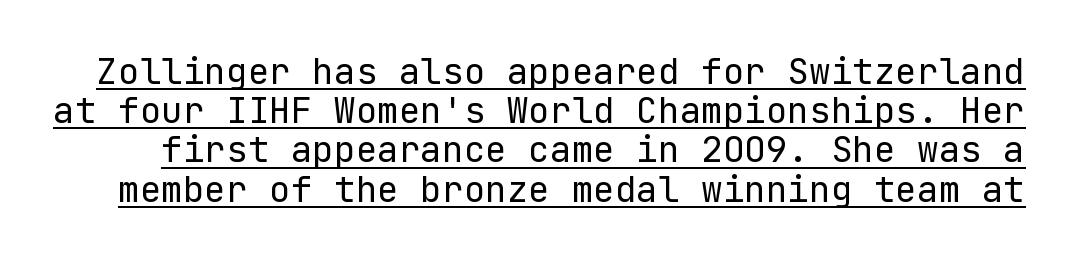
{"serif": "no", "italic": "no", "bold": "no", "weight": "regular", "width": "normal", "stroke_contrast": "low", "x_height": "medium", "underline": "yes", "line_spacing": "tight", "line_spacing_ratio": 1.09, "letter_spacing": "normal", "letter_spacing_em": 0.0, "glyph_px": 36}
